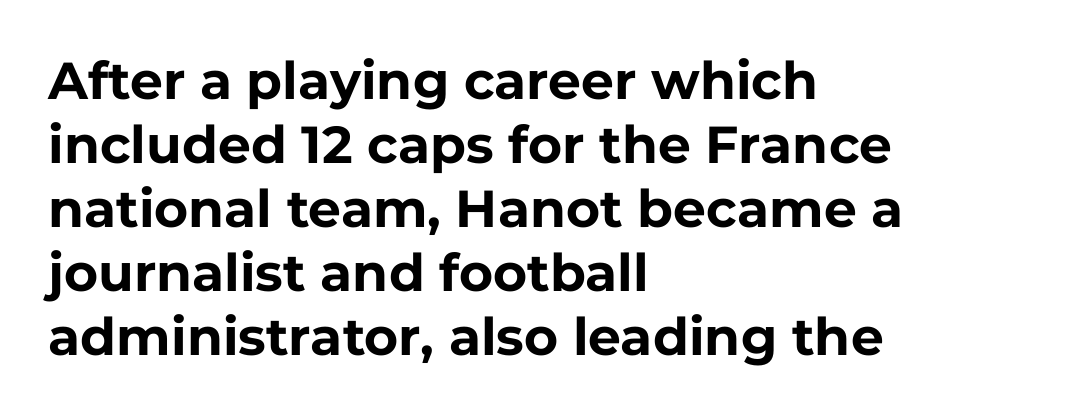
Q: Is the text bold? A: Yes.
Q: Is the text italic (slanted)? A: No, it is upright.
Q: Is the typeface a serif or a sans-serif typeface? A: Sans-serif.
Q: Is the text underlined? A: No.
Q: How is the paragraph aligned? A: Left-aligned.
Q: Is the spacing between letters normal or unusually wide? A: Normal.
Q: Width (condensed, normal, or wide)? A: Normal.
Q: Stroke contrast? A: Low.
Q: x-height? A: Medium.
Q: Monospaced? A: No.
